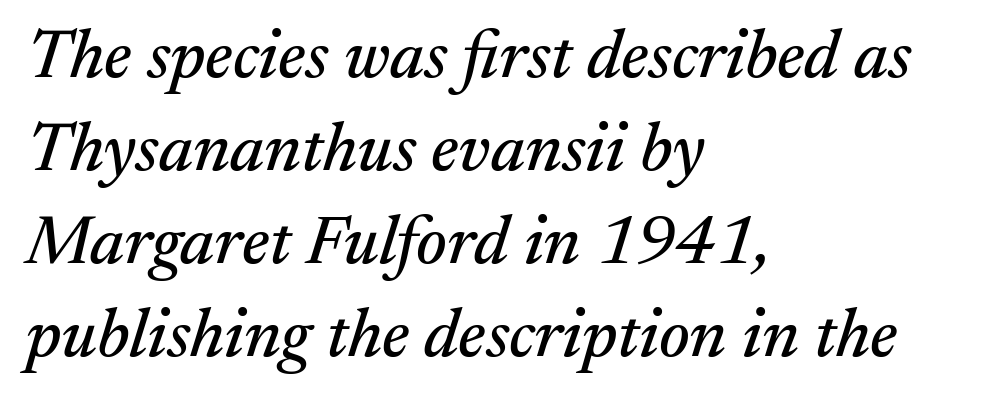
The space directly below the letters is spotless. The line texture is even and compact thanks to regular tracking. Typographically, this falls in the serif category. Each letter keeps its own natural width here, so spacing adapts to shape. The lettering tilts uniformly, giving the passage an italic look.
